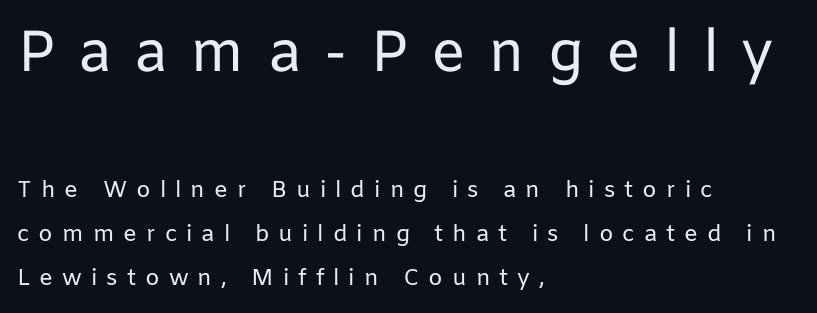
Q: Is the text bold? A: No.
Q: Is the text italic (slanted)? A: No, it is upright.
Q: Is the typeface a serif or a sans-serif typeface? A: Sans-serif.
Q: Is the text underlined? A: No.
Q: How is the paragraph aligned? A: Left-aligned.
Q: Is the spacing between letters normal or unusually wide? A: Unusually wide.
Q: Is the spacing between lines tight, normal or loose? A: Loose.
Q: Which block of text is set in a larger size, the first (top) or the second (bottom)? A: The first (top) one.
Q: Width (condensed, normal, or wide)? A: Normal.
Q: Stroke contrast? A: Low.
Q: x-height? A: Medium.
Q: Monospaced? A: No.
